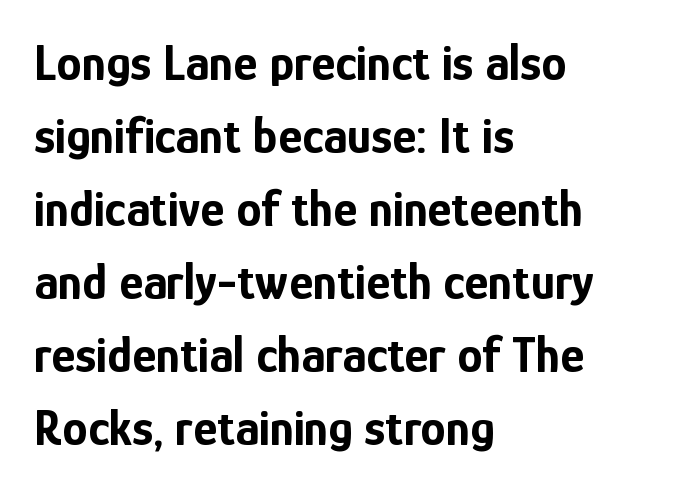
Q: Is the text bold? A: Yes.
Q: Is the text italic (slanted)? A: No, it is upright.
Q: Is the typeface a serif or a sans-serif typeface? A: Sans-serif.
Q: Is the text underlined? A: No.
Q: How is the paragraph aligned? A: Left-aligned.
Q: Is the spacing between letters normal or unusually wide? A: Normal.
Q: Is the spacing between lines tight, normal or loose? A: Normal.
Q: Width (condensed, normal, or wide)? A: Condensed.
Q: Stroke contrast? A: Low.
Q: x-height? A: Medium.
Q: Monospaced? A: No.
